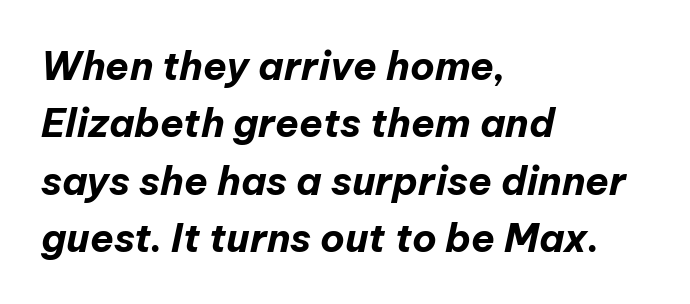
{"italic": "yes", "lean": "right", "slant_degrees": 12, "bold": "yes", "weight": "bold", "width": "normal", "stroke_contrast": "low", "x_height": "medium", "monospaced": "no", "underline": "no", "align": "left", "line_spacing": "normal", "line_spacing_ratio": 1.47, "letter_spacing": "normal", "letter_spacing_em": 0.0, "glyph_px": 39}
